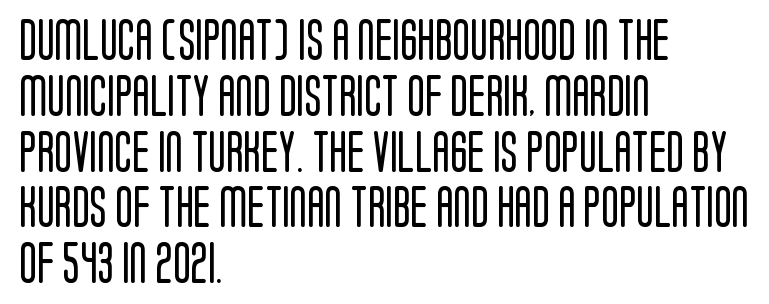
The image shows 41 px regular-weight, condensed sans-serif type, upright; set left-aligned, normal line spacing (1.36x), normal letter spacing, not underlined; low stroke contrast and a large x-height.
